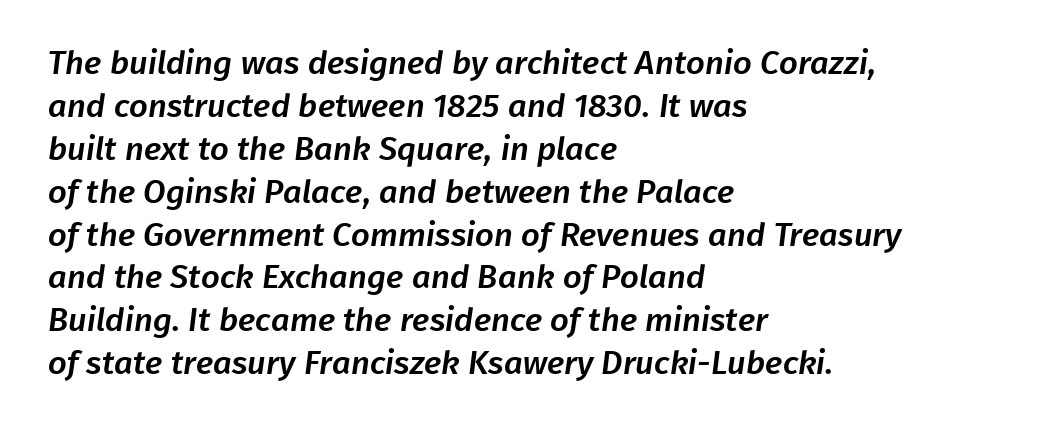
The setting favours the left margin, as ordinary paragraphs usually do. The text was rendered using a sans face with plain stroke endings. Descender tails drop into unmarked territory. Note the varied advance widths — an 'i' is clearly narrower than an 'm'. Default kerning and tracking; the words read as compact shapes. This sample keeps an unexceptional amount of space between lines.
